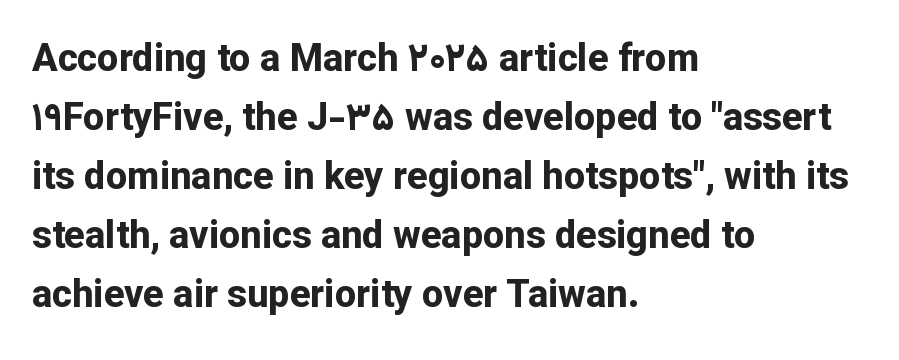
Q: Is the text bold? A: Yes.
Q: Is the text italic (slanted)? A: No, it is upright.
Q: Is the typeface a serif or a sans-serif typeface? A: Sans-serif.
Q: Is the text underlined? A: No.
Q: How is the paragraph aligned? A: Left-aligned.
Q: Is the spacing between letters normal or unusually wide? A: Normal.
Q: Is the spacing between lines tight, normal or loose? A: Normal.
Q: Width (condensed, normal, or wide)? A: Normal.
Q: Stroke contrast? A: Low.
Q: x-height? A: Medium.
Q: Monospaced? A: No.
